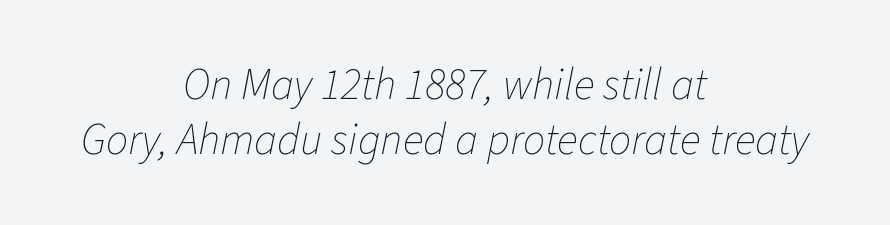
Q: Is the text bold? A: No.
Q: Is the text italic (slanted)? A: Yes, it leans right by about 11 degrees.
Q: Is the text underlined? A: No.
Q: How is the paragraph aligned? A: Centered.
Q: Is the spacing between letters normal or unusually wide? A: Normal.
Q: Is the spacing between lines tight, normal or loose? A: Normal.
Q: Width (condensed, normal, or wide)? A: Normal.
Q: Stroke contrast? A: Low.
Q: x-height? A: Medium.
Q: Monospaced? A: No.
